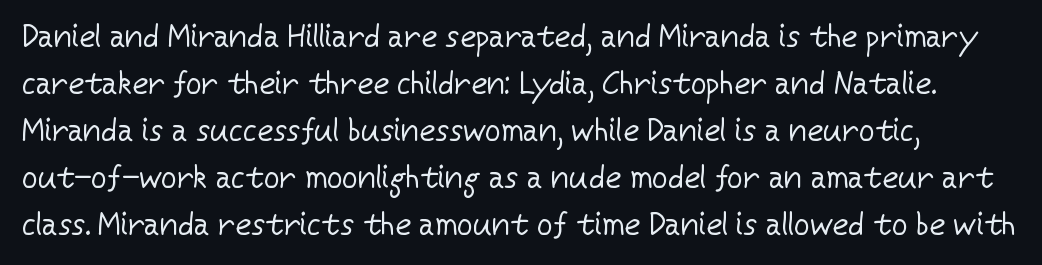
Q: Is the text bold? A: No.
Q: Is the text italic (slanted)? A: No, it is upright.
Q: Is the typeface a serif or a sans-serif typeface? A: Sans-serif.
Q: Is the text underlined? A: No.
Q: How is the paragraph aligned? A: Left-aligned.
Q: Is the spacing between letters normal or unusually wide? A: Normal.
Q: Is the spacing between lines tight, normal or loose? A: Normal.
Q: Width (condensed, normal, or wide)? A: Normal.
Q: Stroke contrast? A: Low.
Q: x-height? A: Medium.
Q: Monospaced? A: No.
